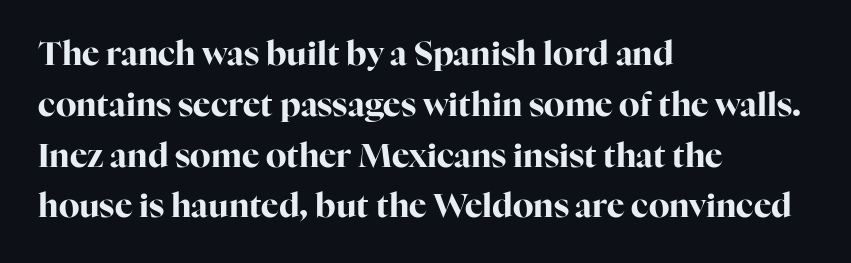
Line starts are locked; line ends wander. Quick note: not italic, upright. In terms of leading, this rendering sits right in the middle. Regarding serifs, this sample has them. The passage shown is typed in a proportional face where columns would drift. Clear beneath every line of the passage.
